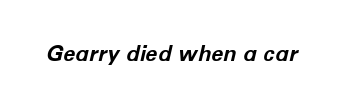
Q: Is the text bold? A: Yes.
Q: Is the text italic (slanted)? A: Yes, it leans right by about 12 degrees.
Q: Is the text underlined? A: No.
Q: Is the spacing between letters normal or unusually wide? A: Normal.
